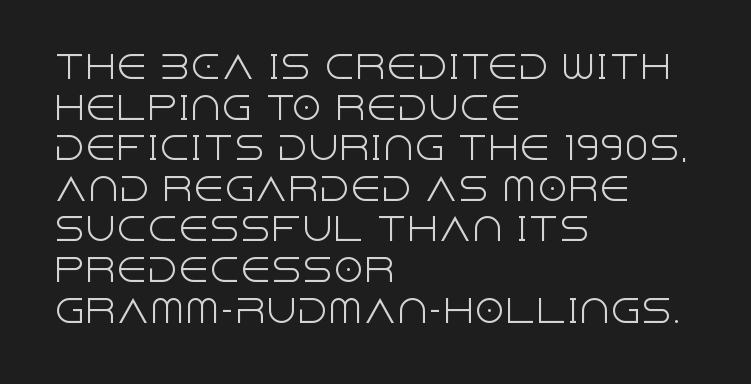
Q: Is the text bold? A: No.
Q: Is the text italic (slanted)? A: No, it is upright.
Q: Is the typeface a serif or a sans-serif typeface? A: Sans-serif.
Q: Is the text underlined? A: No.
Q: How is the paragraph aligned? A: Left-aligned.
Q: Is the spacing between letters normal or unusually wide? A: Normal.
Q: Is the spacing between lines tight, normal or loose? A: Normal.
Q: Width (condensed, normal, or wide)? A: Normal.
Q: x-height? A: Large.
Q: Monospaced? A: No.
